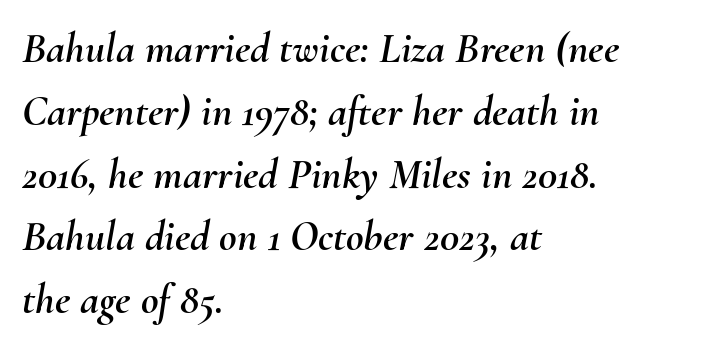
Q: Is the text italic (slanted)? A: Yes, it leans right by about 10 degrees.
Q: Is the text underlined? A: No.
Q: How is the paragraph aligned? A: Left-aligned.
Q: Is the spacing between letters normal or unusually wide? A: Normal.
Q: Is the spacing between lines tight, normal or loose? A: Normal.
Q: Width (condensed, normal, or wide)? A: Normal.
Q: Stroke contrast? A: Medium.
Q: x-height? A: Small.
Q: Monospaced? A: No.
